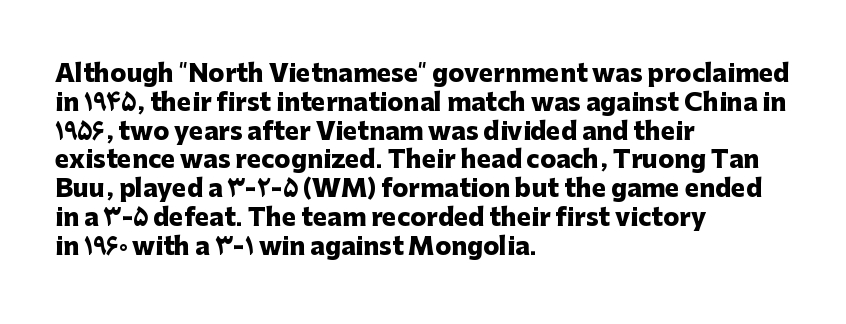
Q: Is the text bold? A: Yes.
Q: Is the text italic (slanted)? A: No, it is upright.
Q: Is the text underlined? A: No.
Q: How is the paragraph aligned? A: Left-aligned.
Q: Is the spacing between letters normal or unusually wide? A: Normal.
